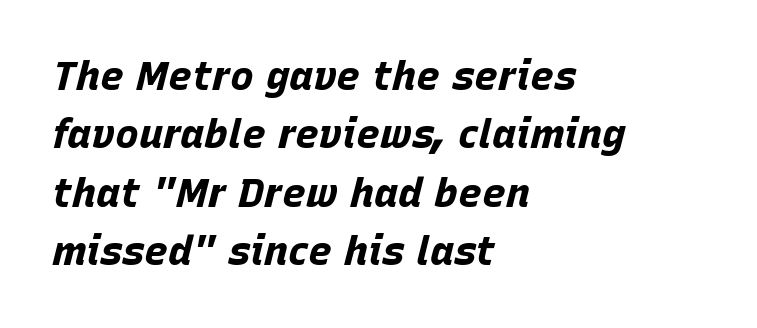
Q: Is the text bold? A: Yes.
Q: Is the text italic (slanted)? A: Yes, it leans right by about 15 degrees.
Q: Is the text underlined? A: No.
Q: How is the paragraph aligned? A: Left-aligned.
Q: Is the spacing between letters normal or unusually wide? A: Normal.
Q: Is the spacing between lines tight, normal or loose? A: Normal.
Q: Width (condensed, normal, or wide)? A: Normal.
Q: Stroke contrast? A: Low.
Q: x-height? A: Large.
Q: Monospaced? A: No.
